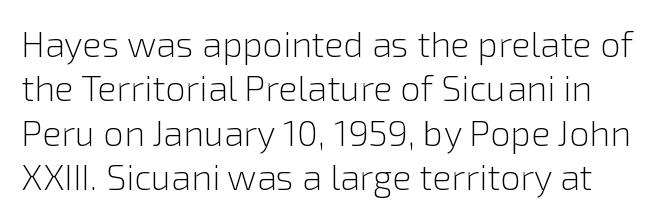
Q: Is the text bold? A: No.
Q: Is the text italic (slanted)? A: No, it is upright.
Q: Is the typeface a serif or a sans-serif typeface? A: Sans-serif.
Q: Is the text underlined? A: No.
Q: Is the spacing between letters normal or unusually wide? A: Normal.
Q: Width (condensed, normal, or wide)? A: Normal.
Q: Stroke contrast? A: Low.
Q: x-height? A: Medium.
Q: Monospaced? A: No.
